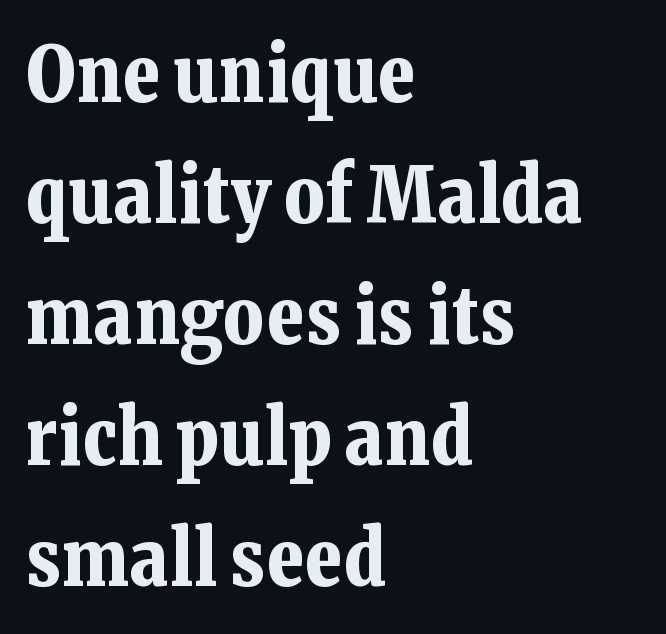
The image shows 77 px bold serif type, upright; set left-aligned, normal line spacing (1.57x), normal letter spacing, not underlined; low stroke contrast and a medium x-height.
